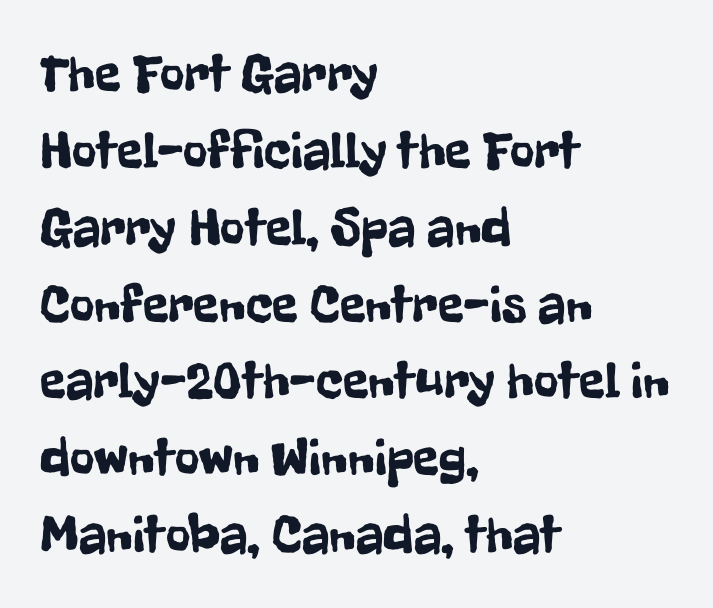
{"serif": "no", "italic": "no", "width": "condensed", "stroke_contrast": "low", "x_height": "medium", "monospaced": "no", "underline": "no", "align": "left", "line_spacing": "normal", "line_spacing_ratio": 1.45, "letter_spacing": "normal", "letter_spacing_em": 0.0, "glyph_px": 53}
